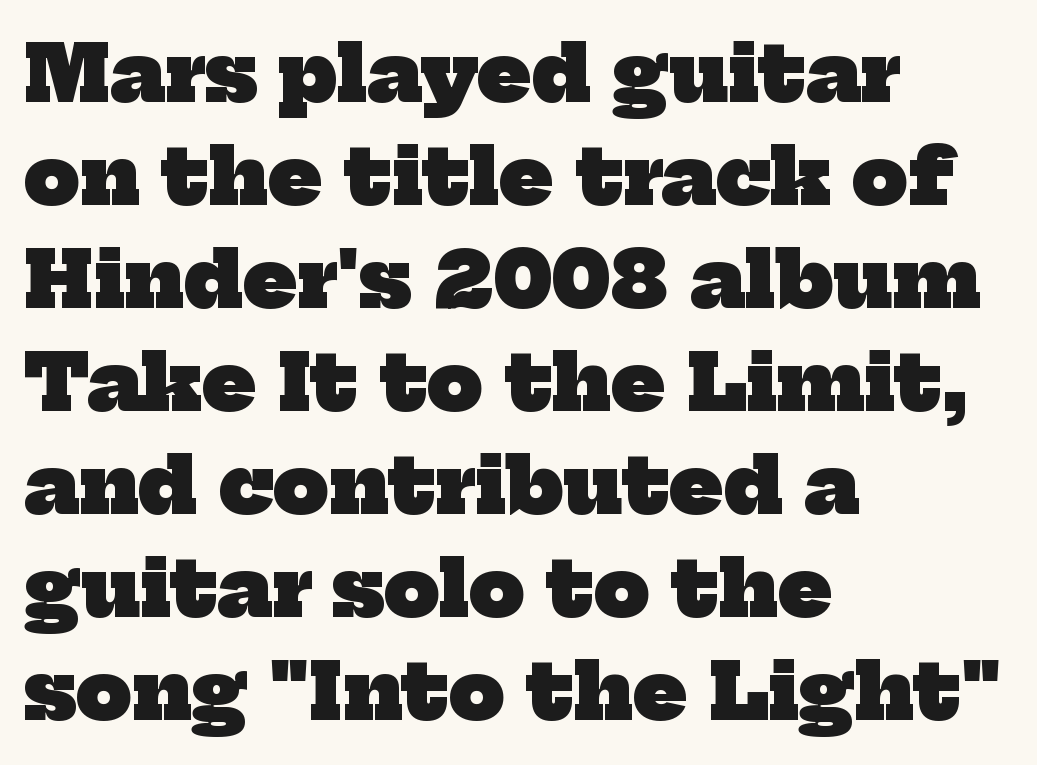
Q: Is the text bold? A: Yes.
Q: Is the typeface a serif or a sans-serif typeface? A: Serif.
Q: Is the text underlined? A: No.
Q: How is the paragraph aligned? A: Left-aligned.
Q: Is the spacing between letters normal or unusually wide? A: Normal.
Q: Is the spacing between lines tight, normal or loose? A: Normal.
Q: Width (condensed, normal, or wide)? A: Normal.
Q: Stroke contrast? A: Low.
Q: x-height? A: Medium.
Q: Monospaced? A: No.
